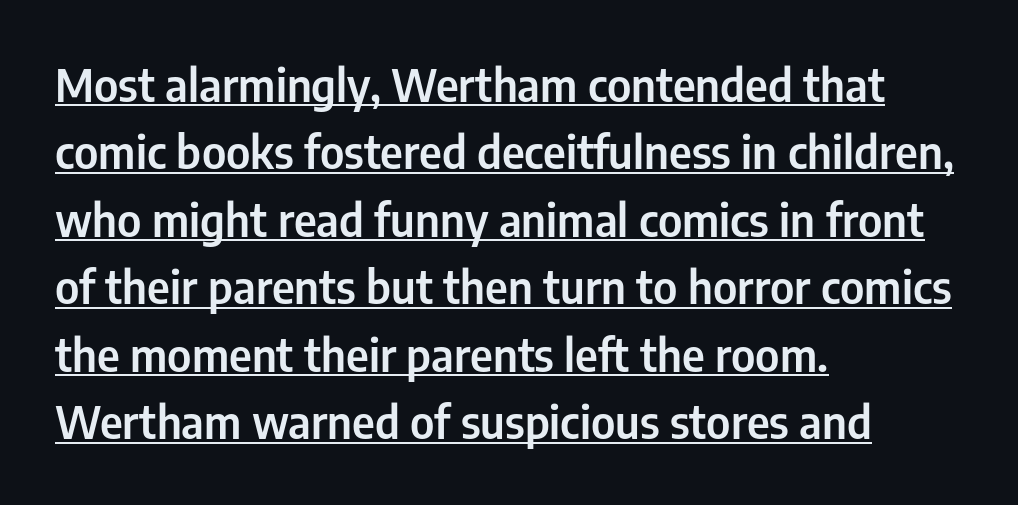
{"serif": "no", "italic": "no", "width": "condensed", "stroke_contrast": "low", "x_height": "medium", "monospaced": "no", "underline": "yes", "align": "left", "line_spacing": "normal", "line_spacing_ratio": 1.5, "letter_spacing": "normal", "letter_spacing_em": 0.0, "glyph_px": 45}
